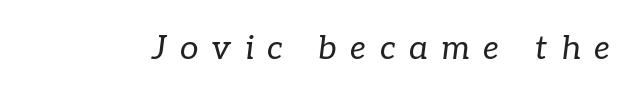
The characters display serif detailing at their extremities. The rendering uses natural spacing where letterforms have individual widths. It's the slanting kind of type. There is plenty of visible air inserted between adjacent glyphs.
